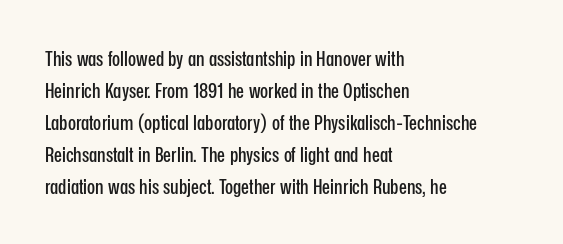
{"italic": "no", "underline": "no", "align": "left", "line_spacing": "normal", "line_spacing_ratio": 1.52, "letter_spacing": "normal", "letter_spacing_em": 0.0, "glyph_px": 21}
